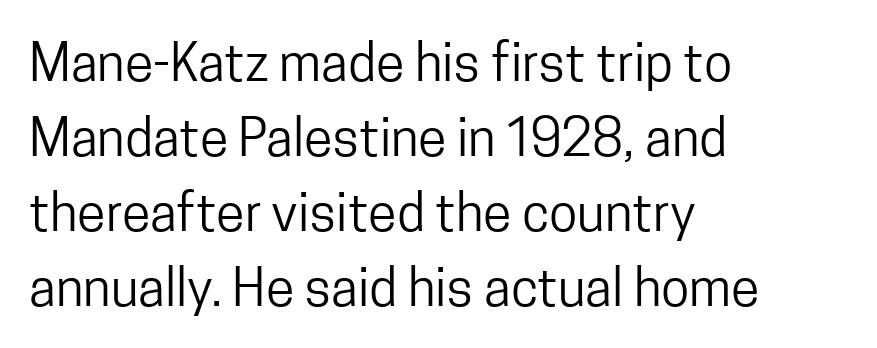
Q: Is the text bold? A: No.
Q: Is the text italic (slanted)? A: No, it is upright.
Q: Is the typeface a serif or a sans-serif typeface? A: Sans-serif.
Q: Is the text underlined? A: No.
Q: How is the paragraph aligned? A: Left-aligned.
Q: Is the spacing between letters normal or unusually wide? A: Normal.
Q: Is the spacing between lines tight, normal or loose? A: Normal.
Q: Width (condensed, normal, or wide)? A: Condensed.
Q: Stroke contrast? A: Low.
Q: x-height? A: Medium.
Q: Monospaced? A: No.
